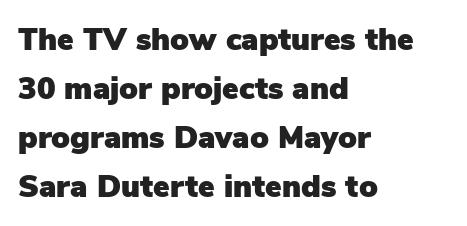
In CSS terms this would be text-align: left. The block of text has a typical density, with ordinary space between rows. No feet cap the strokes, marking this as sans-serif type. Varying glyph widths throughout — classic text-font behaviour. Underlining? Definitely not there. The type is set solid horizontally, with unmodified tracking.
